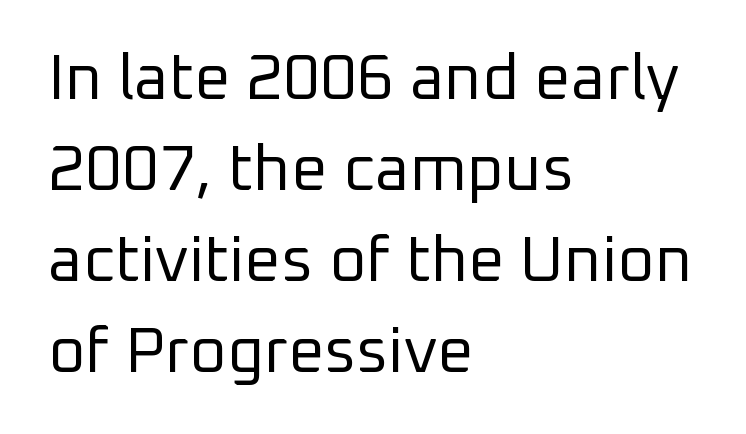
Q: Is the text bold? A: No.
Q: Is the text italic (slanted)? A: No, it is upright.
Q: Is the typeface a serif or a sans-serif typeface? A: Sans-serif.
Q: Is the text underlined? A: No.
Q: How is the paragraph aligned? A: Left-aligned.
Q: Is the spacing between letters normal or unusually wide? A: Normal.
Q: Is the spacing between lines tight, normal or loose? A: Normal.
Q: Width (condensed, normal, or wide)? A: Normal.
Q: Stroke contrast? A: Low.
Q: x-height? A: Medium.
Q: Monospaced? A: No.
